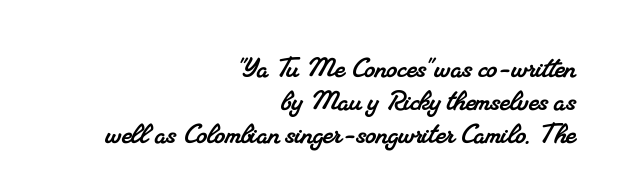
The image shows 34 px serif type; set right-aligned, tight line spacing (0.97x), normal letter spacing, not underlined; medium stroke contrast and a small x-height.
